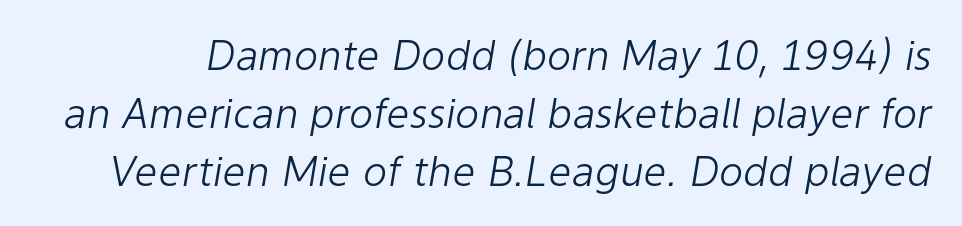
{"italic": "yes", "lean": "right", "slant_degrees": 9, "bold": "no", "weight": "light", "width": "normal", "stroke_contrast": "low", "x_height": "medium", "monospaced": "no", "underline": "no", "line_spacing": "normal", "line_spacing_ratio": 1.41, "letter_spacing": "normal", "letter_spacing_em": 0.0, "glyph_px": 41}
